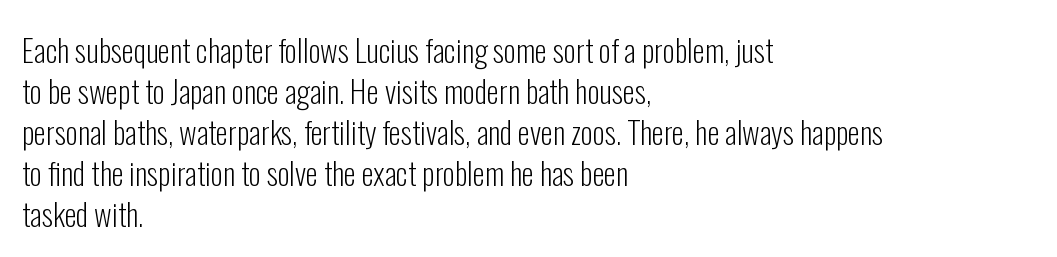
{"serif": "no", "italic": "no", "bold": "no", "weight": "light", "width": "condensed", "stroke_contrast": "low", "x_height": "medium", "monospaced": "no", "underline": "no", "align": "left", "line_spacing": "normal", "line_spacing_ratio": 1.32, "letter_spacing": "normal", "letter_spacing_em": 0.0, "glyph_px": 31}
